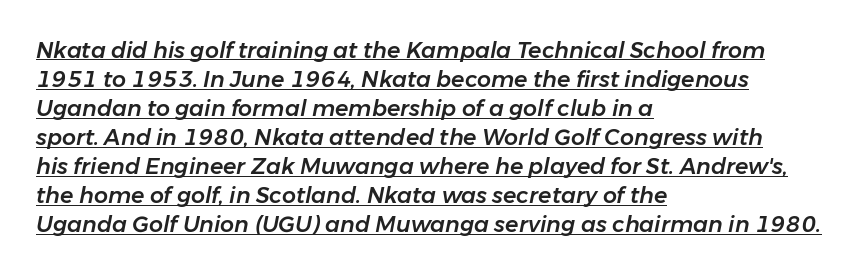
If you drew a line through each stem, it would be angled. Compared with typical paragraphs, the rows here are spaced about the same. Words appear dense and cohesive because spacing is normal. The string is rendered with underlining switched on. Line starts are locked; line ends wander.
